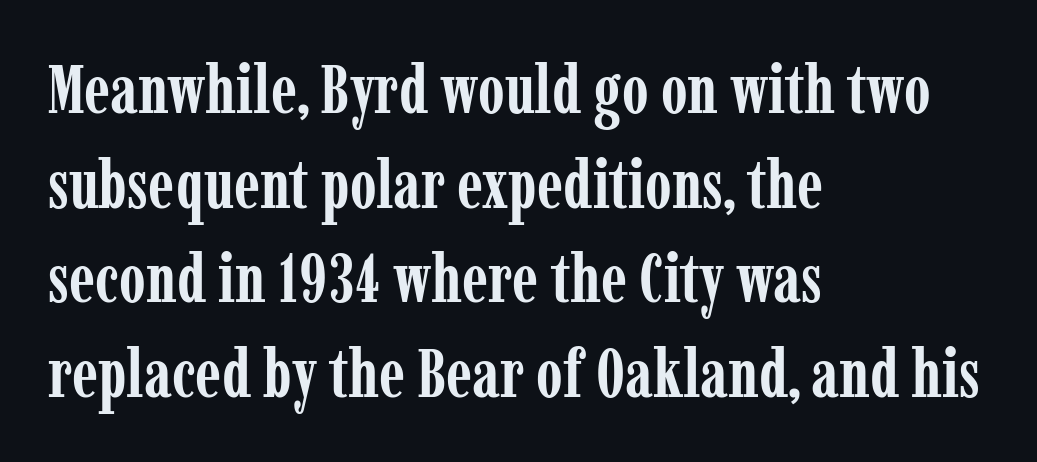
The image shows 68 px semibold, condensed serif type, upright; set left-aligned, normal line spacing (1.39x), normal letter spacing, not underlined; low stroke contrast and a medium x-height.
